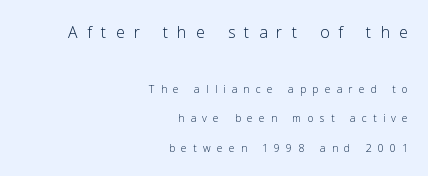
{"italic": "no", "bold": "no", "underline": "no", "align": "right", "line_spacing": "loose", "line_spacing_ratio": 2.1, "letter_spacing": "wide", "letter_spacing_em": 0.44, "larger_block": "first", "size_ratio": 1.5, "glyph_px": 21}
